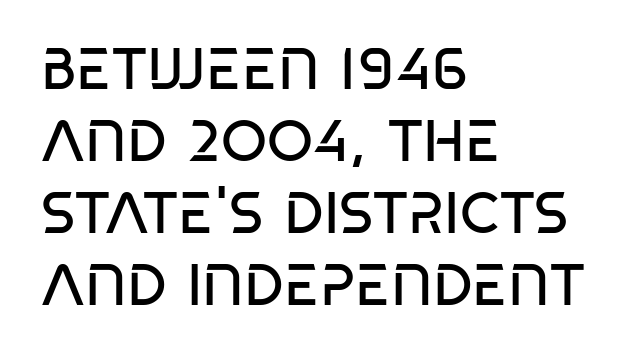
The image shows 59 px regular-weight, condensed sans-serif type, upright; set left-aligned, line spacing 1.22x, normal letter spacing, not underlined; low stroke contrast and a large x-height.
